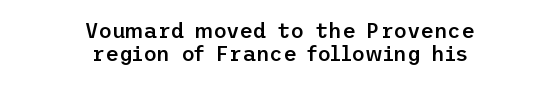
Q: Is the text bold? A: Semi-bold.
Q: Is the text italic (slanted)? A: No, it is upright.
Q: Is the text underlined? A: No.
Q: How is the paragraph aligned? A: Centered.
Q: Is the spacing between letters normal or unusually wide? A: Normal.
Q: Is the spacing between lines tight, normal or loose? A: Tight.
